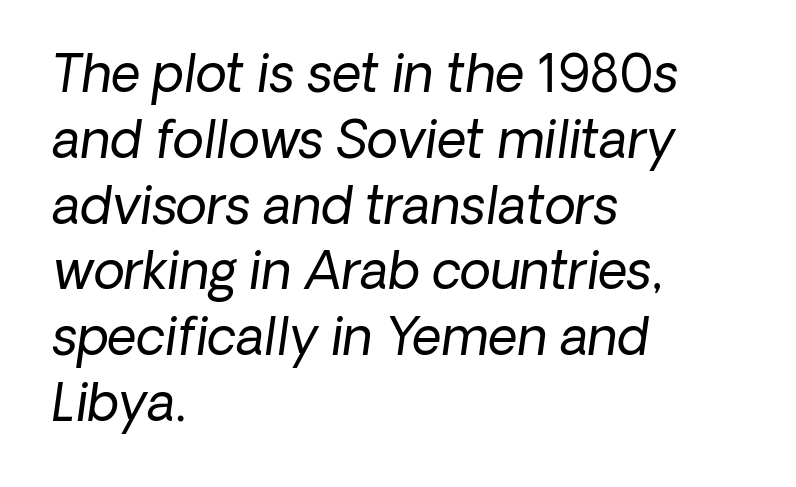
The image shows 51 px regular-weight sans-serif type; set left-aligned, normal line spacing (1.29x), normal letter spacing, not underlined; low stroke contrast and a medium x-height.
